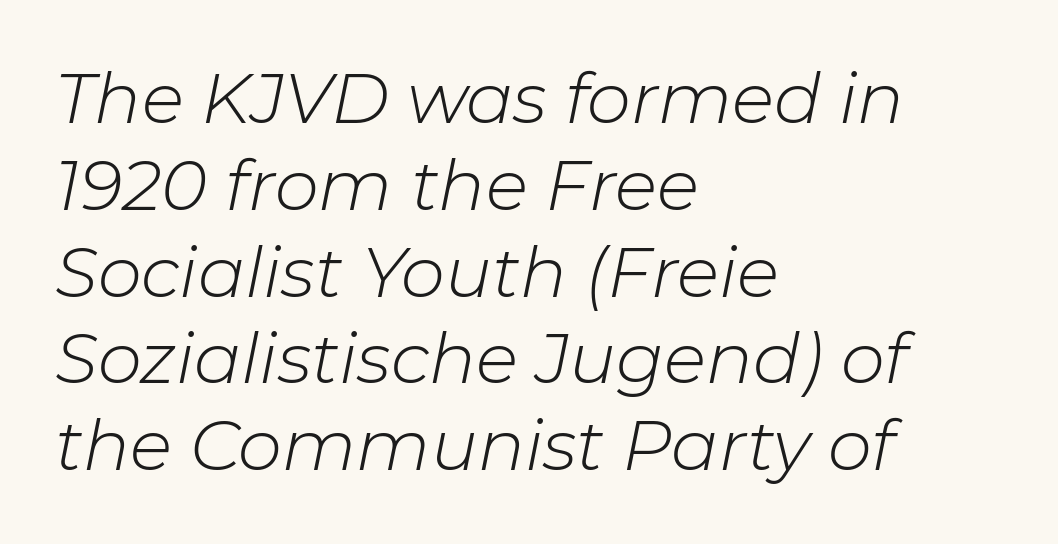
{"italic": "yes", "lean": "right", "slant_degrees": 11, "bold": "no", "weight": "light", "width": "normal", "stroke_contrast": "low", "x_height": "medium", "monospaced": "no", "underline": "no", "align": "left", "line_spacing_ratio": 1.24, "letter_spacing": "normal", "letter_spacing_em": 0.0, "glyph_px": 70}
